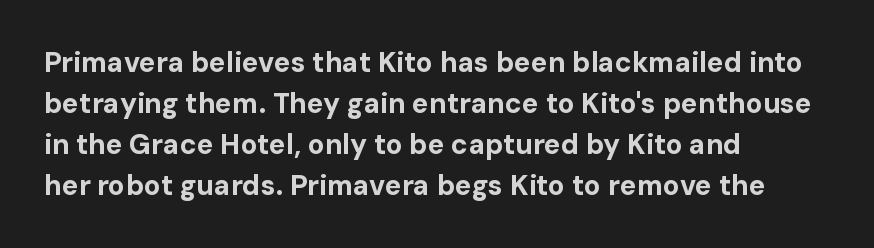
Q: Is the text bold? A: Yes.
Q: Is the text italic (slanted)? A: No, it is upright.
Q: Is the typeface a serif or a sans-serif typeface? A: Sans-serif.
Q: Is the text underlined? A: No.
Q: How is the paragraph aligned? A: Left-aligned.
Q: Is the spacing between letters normal or unusually wide? A: Normal.
Q: Is the spacing between lines tight, normal or loose? A: Normal.
Q: Width (condensed, normal, or wide)? A: Normal.
Q: Stroke contrast? A: Low.
Q: x-height? A: Medium.
Q: Monospaced? A: No.
